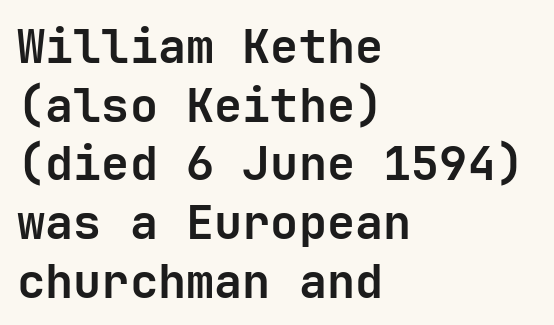
Regular leading. No word sits above an underline. What weight is shown? A full bold with thick strokes. This rendering employs a face without finishing strokes, i.e., a sans-serif.
